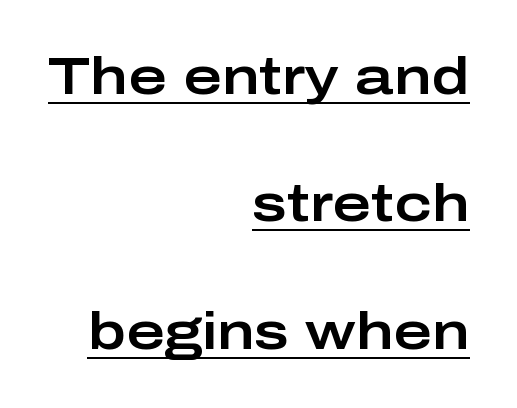
The image shows 52 px wide sans-serif type, upright; set right-aligned, loose line spacing (2.45x), normal letter spacing, underlined; low stroke contrast and a medium x-height.
